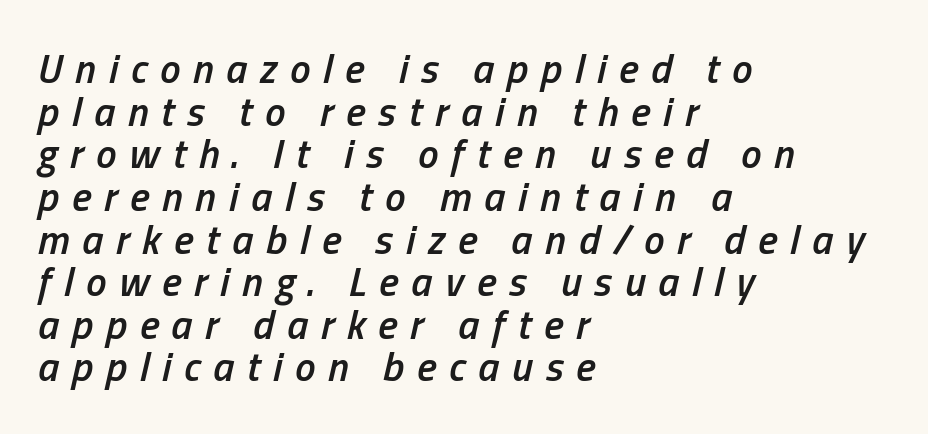
The image shows 41 px semibold, condensed type, italic (leaning right); set left-aligned, tight line spacing (1.04x), unusually wide letter spacing (+0.31 em), not underlined; low stroke contrast and a medium x-height.
